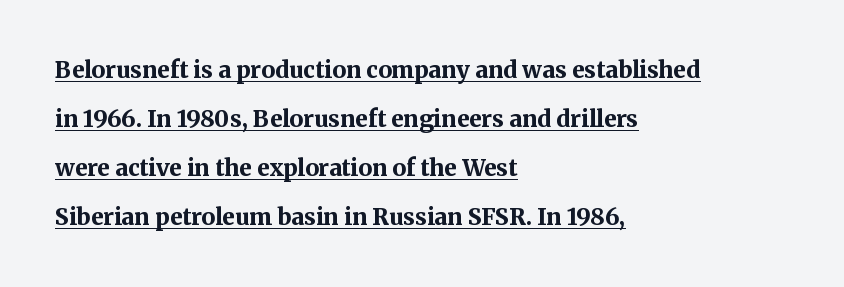
On the weight axis this lands at bold, roughly 700. Upright lettering throughout. The rendering uses a large line-height, opening up the rows. The passage is arranged the way most books set body copy — flush left.
